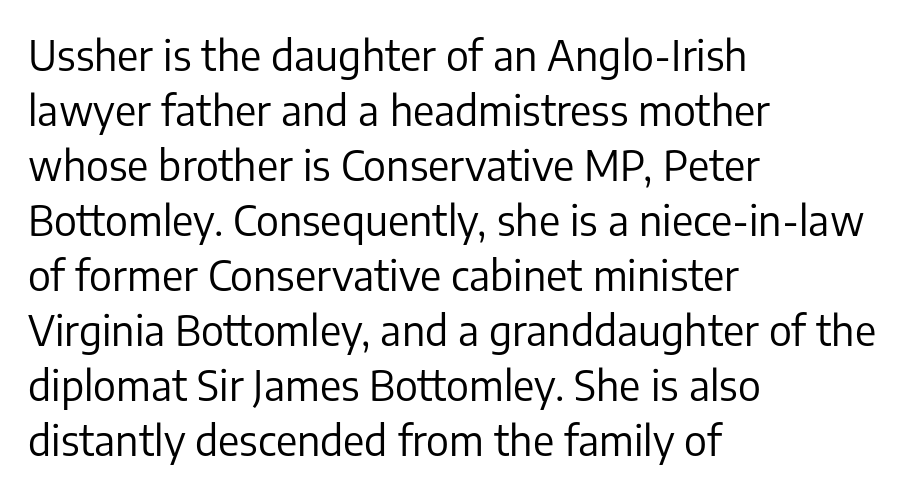
The image shows 41 px regular-weight sans-serif type, upright; set left-aligned, normal line spacing (1.34x), normal letter spacing, not underlined; low stroke contrast and a medium x-height.
